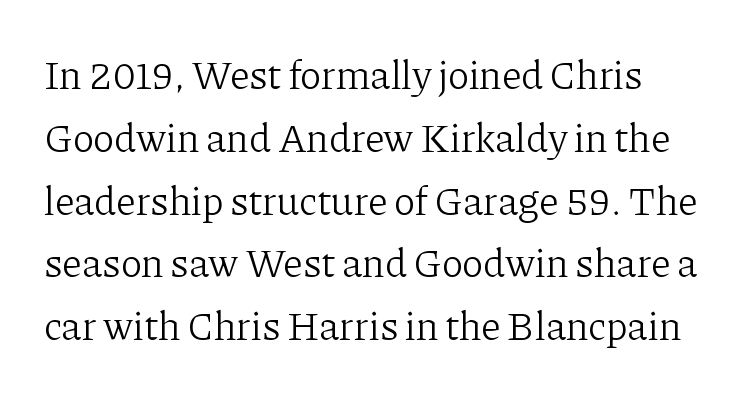
{"serif": "yes", "italic": "no", "bold": "no", "weight": "light", "width": "normal", "stroke_contrast": "low", "x_height": "medium", "monospaced": "no", "underline": "no", "line_spacing": "normal", "line_spacing_ratio": 1.57, "letter_spacing": "normal", "letter_spacing_em": 0.0, "glyph_px": 40}
